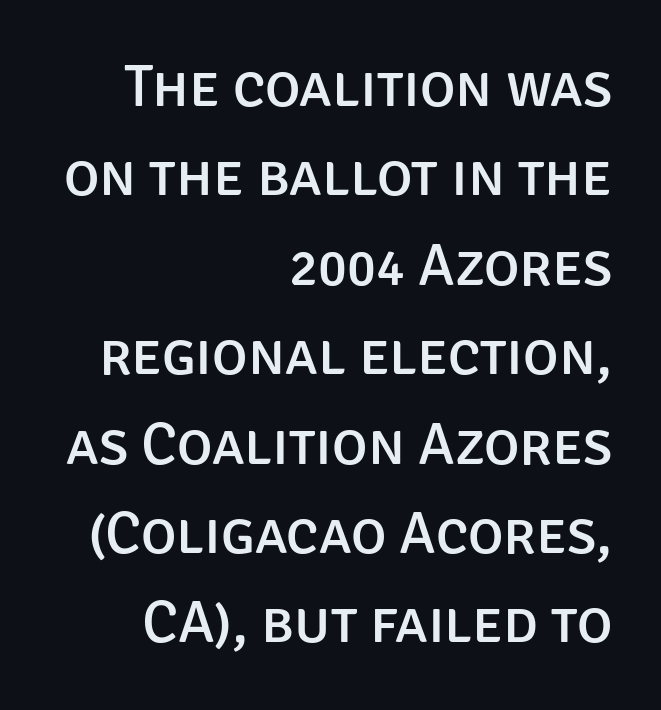
Q: Is the text italic (slanted)? A: No, it is upright.
Q: Is the typeface a serif or a sans-serif typeface? A: Sans-serif.
Q: Is the text underlined? A: No.
Q: How is the paragraph aligned? A: Right-aligned.
Q: Is the spacing between letters normal or unusually wide? A: Normal.
Q: Is the spacing between lines tight, normal or loose? A: Normal.
Q: Width (condensed, normal, or wide)? A: Normal.
Q: Stroke contrast? A: Low.
Q: x-height? A: Large.
Q: Monospaced? A: No.
